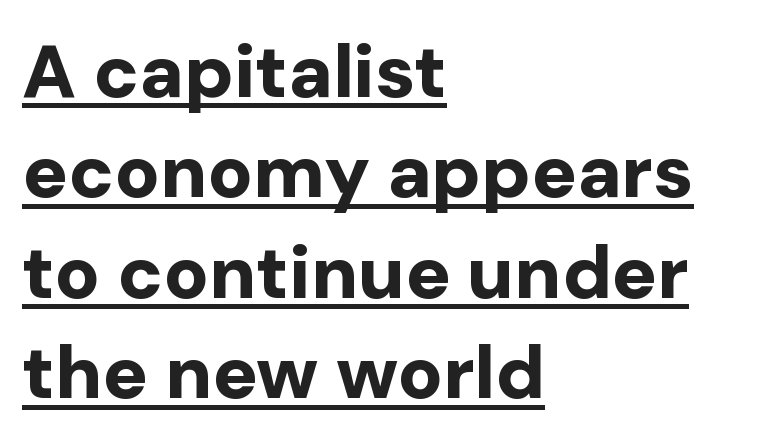
The image shows 75 px bold sans-serif type, upright; set left-aligned, normal line spacing (1.34x), normal letter spacing, underlined; low stroke contrast and a medium x-height.
